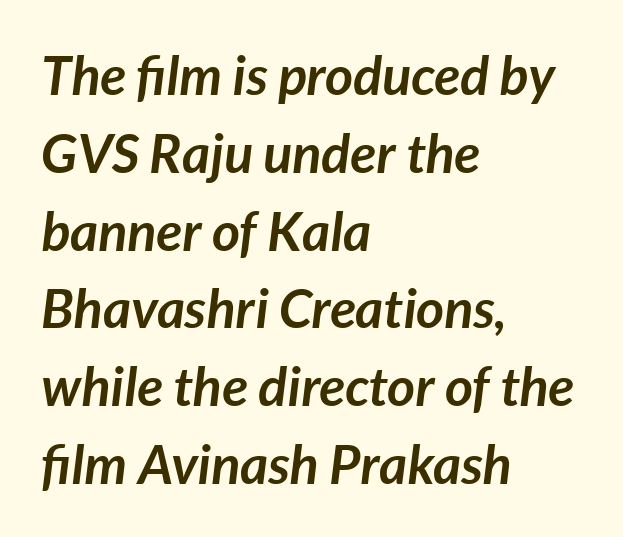
Q: Is the text bold? A: Yes.
Q: Is the text italic (slanted)? A: Yes, it leans right by about 7 degrees.
Q: Is the text underlined? A: No.
Q: How is the paragraph aligned? A: Left-aligned.
Q: Is the spacing between letters normal or unusually wide? A: Normal.
Q: Is the spacing between lines tight, normal or loose? A: Normal.
Q: Width (condensed, normal, or wide)? A: Normal.
Q: Stroke contrast? A: Low.
Q: x-height? A: Medium.
Q: Monospaced? A: No.
